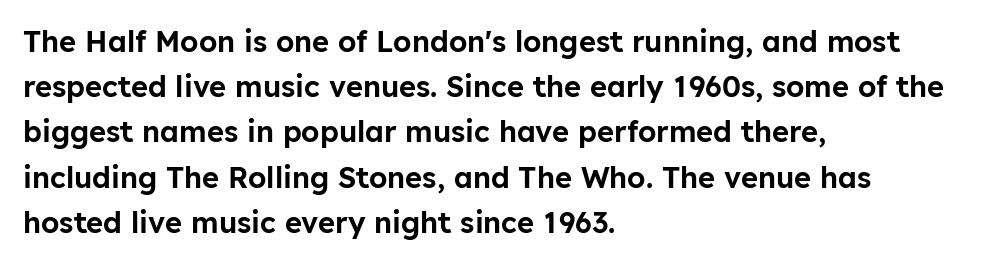
The image shows 29 px sans-serif type, upright; set left-aligned, normal line spacing (1.56x), normal letter spacing, not underlined; low stroke contrast and a medium x-height.
